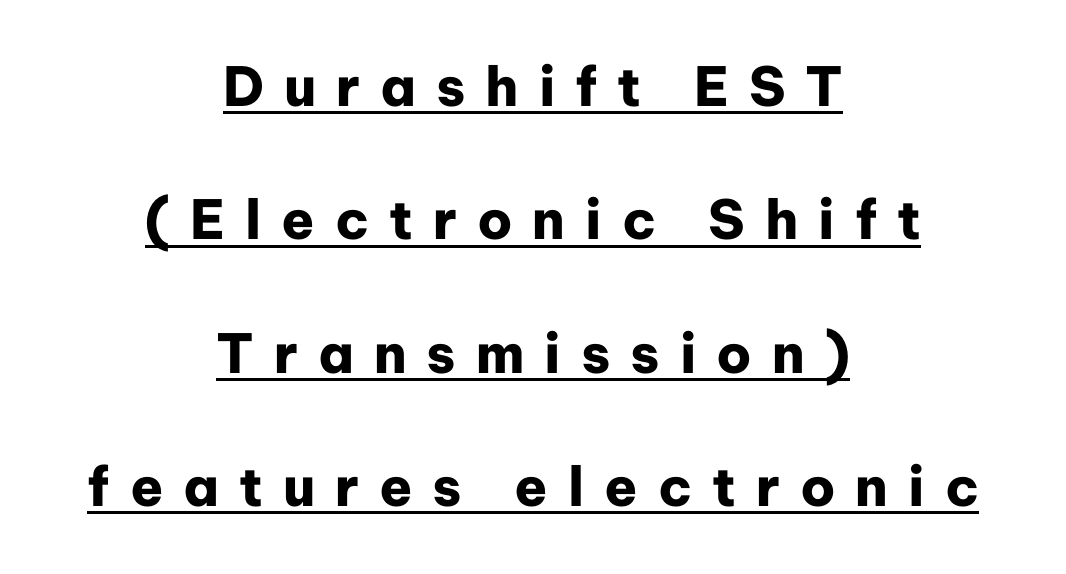
The characters display no serif detailing; their extremities are plain. Does the lettering tilt? It doesn't — this is upright. Leading is clearly above the norm, producing a sparse column. You can see a thin bar hugging the bottom of the glyphs. These lines stack symmetrically, like a column narrowing and widening about its center.
